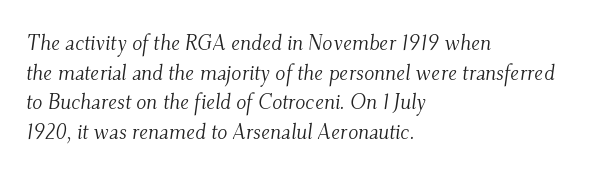
The image shows 21 px text type, italic (leaning right); set left-aligned, normal line spacing (1.41x), normal letter spacing, not underlined.
